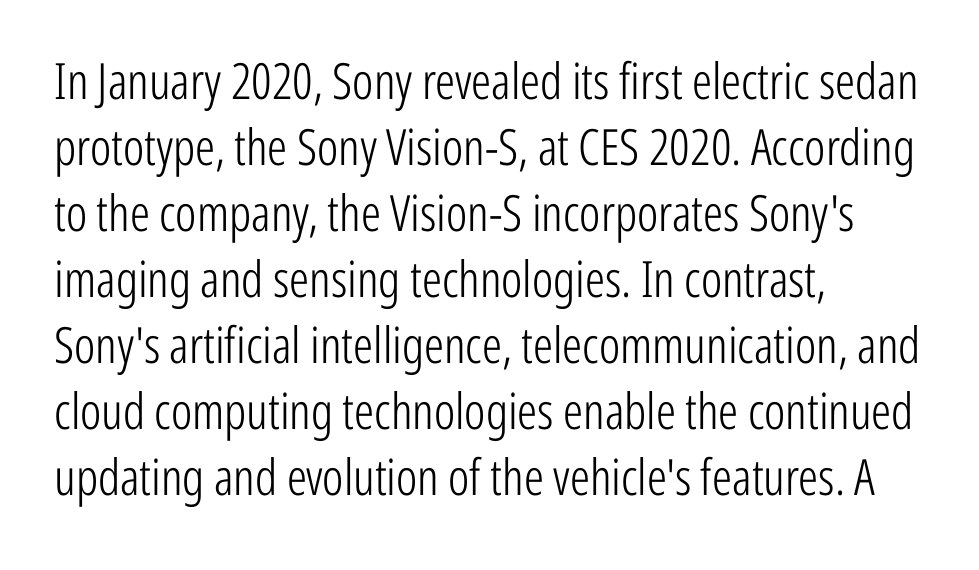
{"serif": "no", "italic": "no", "bold": "no", "weight": "light", "width": "condensed", "stroke_contrast": "low", "x_height": "medium", "monospaced": "no", "underline": "no", "align": "left", "line_spacing": "normal", "line_spacing_ratio": 1.32, "letter_spacing": "normal", "letter_spacing_em": 0.0, "glyph_px": 50}
